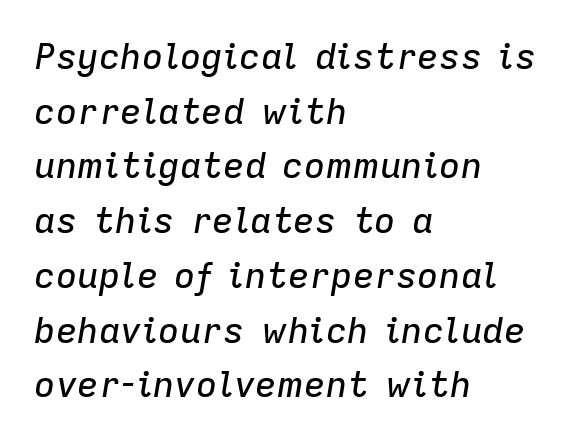
Short note: letters normally spaced. The paragraph shown leans on its left margin. Glance below the letters and you will spot only blank space. The rendering uses natural spacing where letterforms have individual widths.
